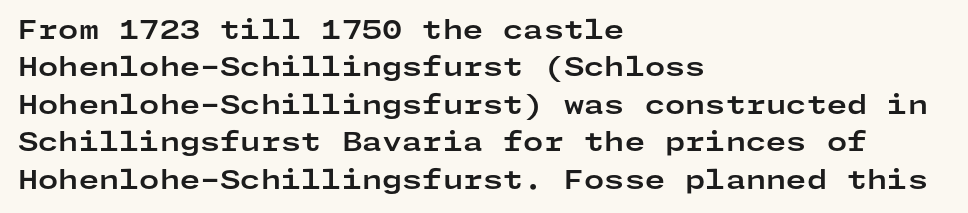
The image shows 26 px bold type, upright; set left-aligned, normal line spacing (1.44x), normal letter spacing, not underlined.
